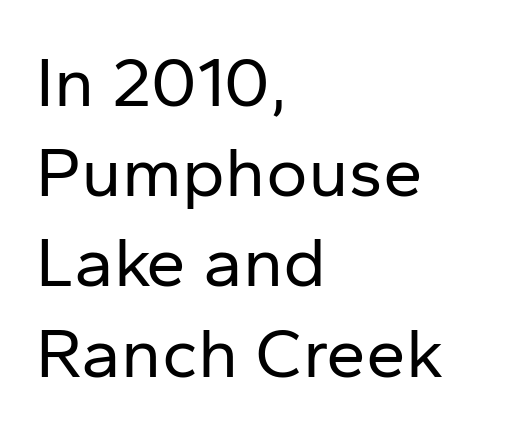
The image shows 71 px regular-weight sans-serif type, upright; set left-aligned, normal line spacing (1.27x), normal letter spacing, not underlined; low stroke contrast and a medium x-height.
